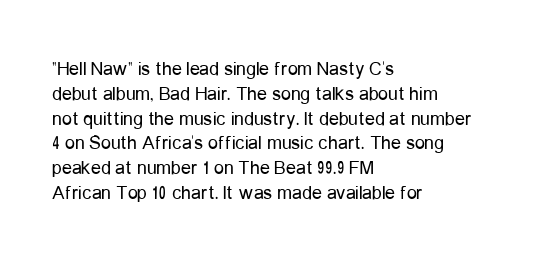
Q: Is the text bold? A: No.
Q: Is the text italic (slanted)? A: No, it is upright.
Q: Is the text underlined? A: No.
Q: How is the paragraph aligned? A: Left-aligned.
Q: Is the spacing between letters normal or unusually wide? A: Normal.
